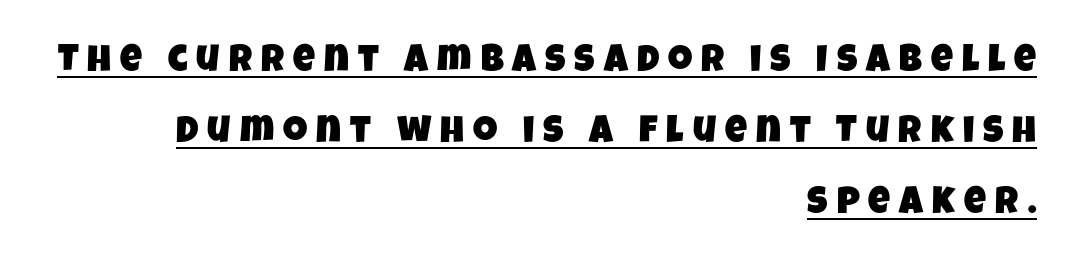
The face used here appears with an underline applied. Stroke terminals: plain, sans-serif. The letterforms stand isolated, each surrounded by extra space. A flush-right, rag-left setting is used for this passage.
